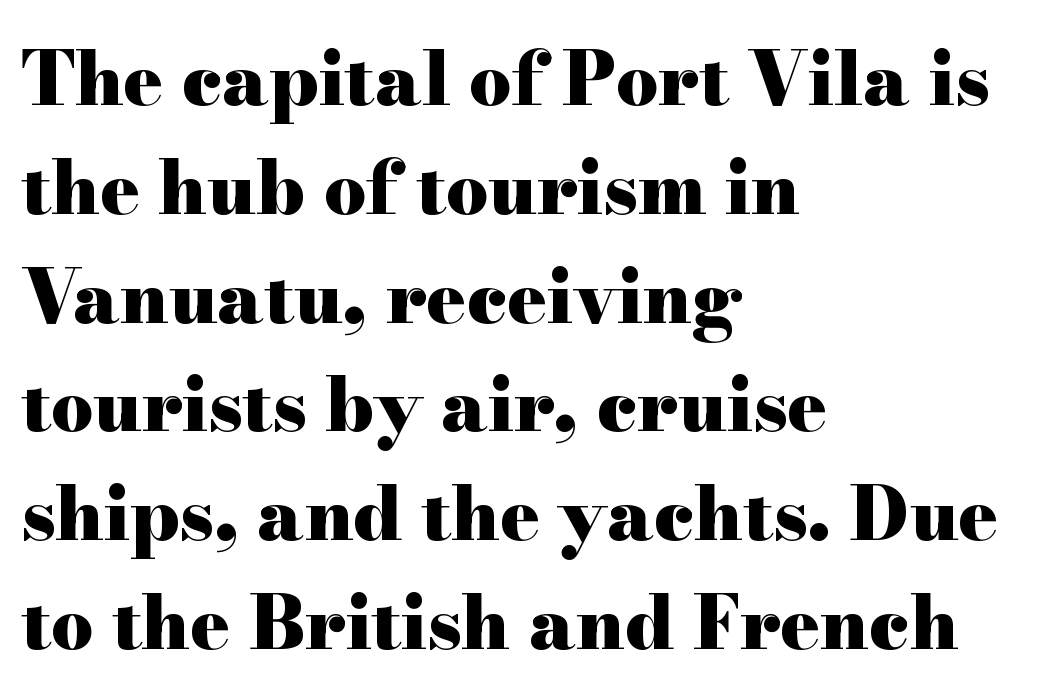
Q: Is the text bold? A: Yes.
Q: Is the text italic (slanted)? A: No, it is upright.
Q: Is the typeface a serif or a sans-serif typeface? A: Serif.
Q: Is the text underlined? A: No.
Q: How is the paragraph aligned? A: Left-aligned.
Q: Is the spacing between letters normal or unusually wide? A: Normal.
Q: Is the spacing between lines tight, normal or loose? A: Normal.
Q: Width (condensed, normal, or wide)? A: Wide.
Q: Stroke contrast? A: High.
Q: x-height? A: Small.
Q: Monospaced? A: No.
